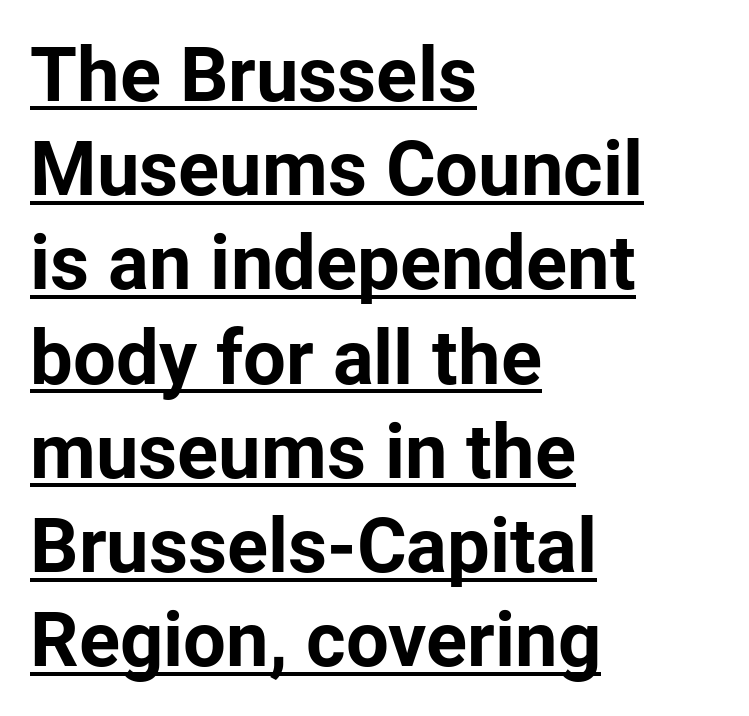
Q: Is the text bold? A: Yes.
Q: Is the text italic (slanted)? A: No, it is upright.
Q: Is the typeface a serif or a sans-serif typeface? A: Sans-serif.
Q: Is the text underlined? A: Yes.
Q: How is the paragraph aligned? A: Left-aligned.
Q: Is the spacing between letters normal or unusually wide? A: Normal.
Q: Width (condensed, normal, or wide)? A: Normal.
Q: Stroke contrast? A: Low.
Q: x-height? A: Medium.
Q: Monospaced? A: No.
